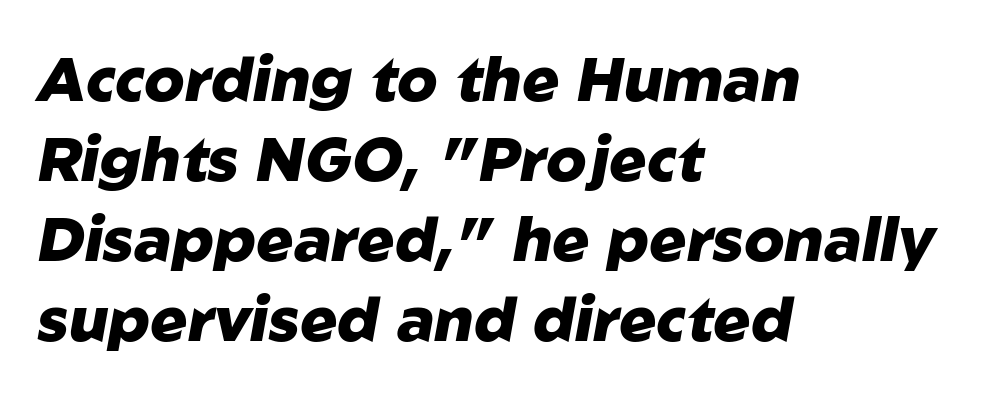
Q: Is the text bold? A: Yes.
Q: Is the text italic (slanted)? A: Yes, it leans right by about 10 degrees.
Q: Is the text underlined? A: No.
Q: How is the paragraph aligned? A: Left-aligned.
Q: Is the spacing between letters normal or unusually wide? A: Normal.
Q: Is the spacing between lines tight, normal or loose? A: Normal.
Q: Width (condensed, normal, or wide)? A: Normal.
Q: Stroke contrast? A: Low.
Q: x-height? A: Medium.
Q: Monospaced? A: No.
